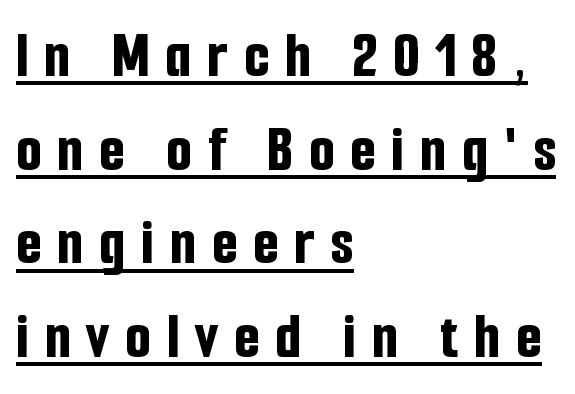
Pretty heavy lettering here — definitely bold. Is this a fixed-width face? No — the glyphs have proportional, varying widths. The ragged edge is on the right, which tells us the setting is flush left. Unlike a traditional serif, this face leaves its strokes unadorned. Each line of the rendering has a horizontal stroke beneath the glyphs. Students, note that the glyphs here are deliberately spaced far apart.
